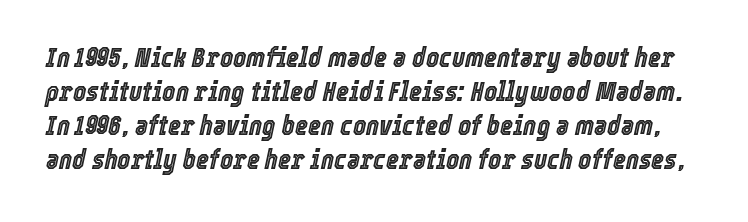
{"italic": "yes", "lean": "right", "slant_degrees": 12, "width": "condensed", "x_height": "medium", "monospaced": "no", "underline": "no", "line_spacing_ratio": 1.22, "letter_spacing": "normal", "letter_spacing_em": 0.0, "glyph_px": 28}
